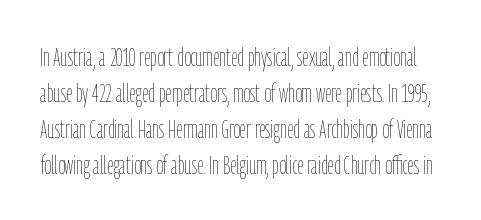
{"italic": "no", "bold": "no", "underline": "no", "line_spacing": "normal", "line_spacing_ratio": 1.38, "letter_spacing": "normal", "letter_spacing_em": 0.0, "glyph_px": 26}
